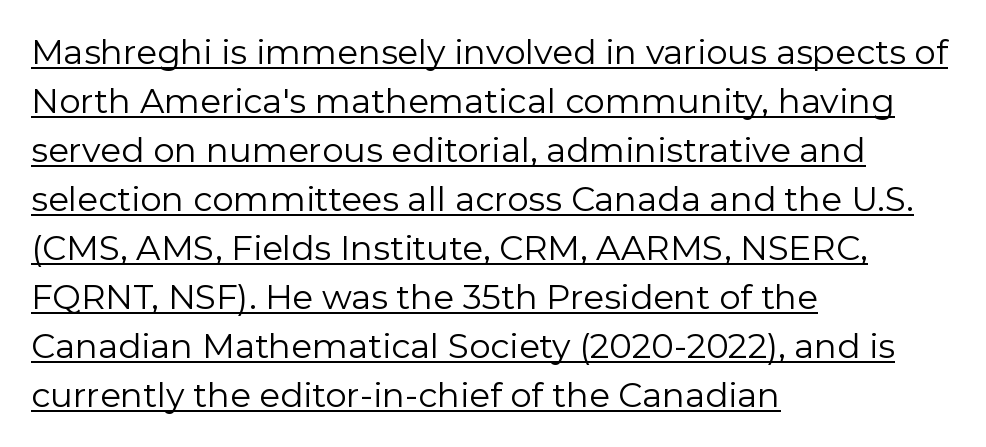
Q: Is the text bold? A: No.
Q: Is the text italic (slanted)? A: No, it is upright.
Q: Is the typeface a serif or a sans-serif typeface? A: Sans-serif.
Q: Is the text underlined? A: Yes.
Q: How is the paragraph aligned? A: Left-aligned.
Q: Is the spacing between letters normal or unusually wide? A: Normal.
Q: Is the spacing between lines tight, normal or loose? A: Normal.
Q: Width (condensed, normal, or wide)? A: Normal.
Q: Stroke contrast? A: Low.
Q: x-height? A: Medium.
Q: Monospaced? A: No.
